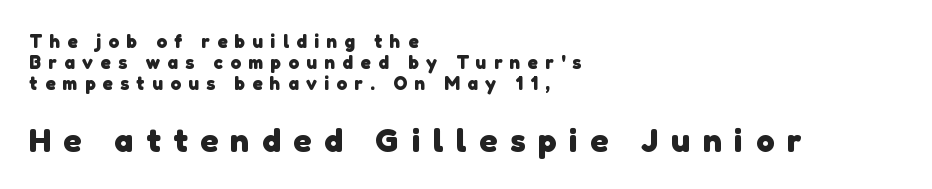
A dark, heavy texture on the line: the type is bold. Unmarked baselines from the first word to the last. Leftover space on each line is placed entirely after the last word. The letters advance in unequal steps, a hallmark of proportional type. A typesetter would call this leading minimal, almost set solid. Does the type have serifs? No, each stem ends abruptly.
